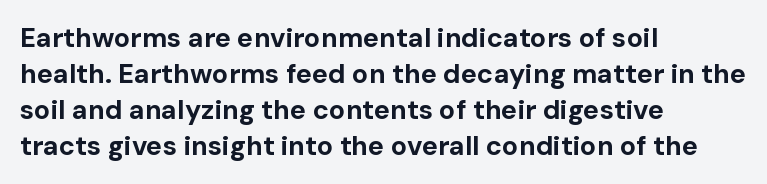
Q: Is the text bold? A: Yes.
Q: Is the text italic (slanted)? A: No, it is upright.
Q: Is the text underlined? A: No.
Q: How is the paragraph aligned? A: Left-aligned.
Q: Is the spacing between letters normal or unusually wide? A: Normal.
Q: Is the spacing between lines tight, normal or loose? A: Normal.
